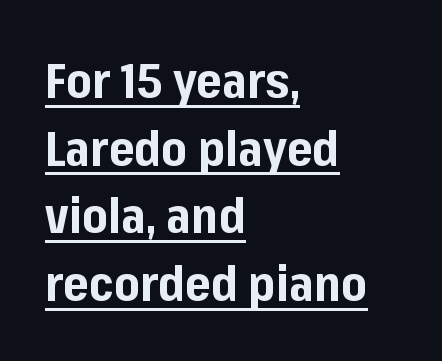
This rendering uses left alignment, leaving the right contour irregular. This sample has the flowing, uneven cadence of proportional lettering. On the weight axis this lands at bold, roughly 700. The specimen includes a rule beneath the text block's lines. Look at the tracking — it's just the regular setting, nothing added. Regarding serifs, this sample does without them.
